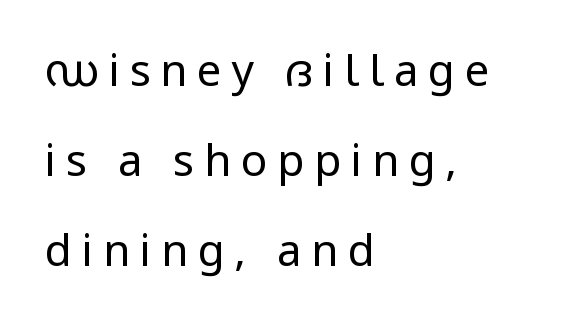
You can tell from the bare stems that sans-serif type was used. Summary of vertical rhythm: relaxed, with wide interline spacing. A typesetter would mark this as roman, not italic. Display-style spreading of the glyphs; the letterfit is very open.
